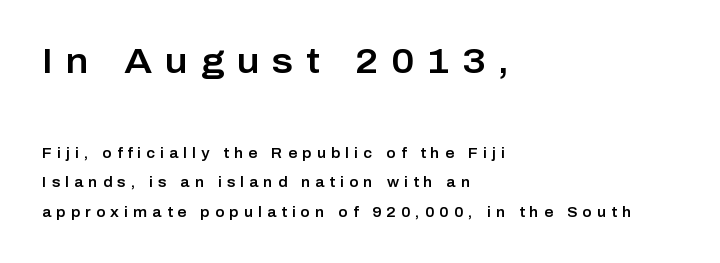
How are the letters spaced? Widely, with obvious added tracking. Top chunk: large. Bottom chunk: small. These lines are composed in type without serifs. Lines of text with bare space underneath.
